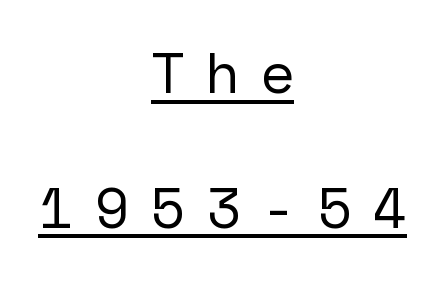
The image shows 57 px sans-serif type, upright; set centered, loose line spacing (2.36x), unusually wide letter spacing (+0.38 em), underlined; low stroke contrast and a medium x-height.
